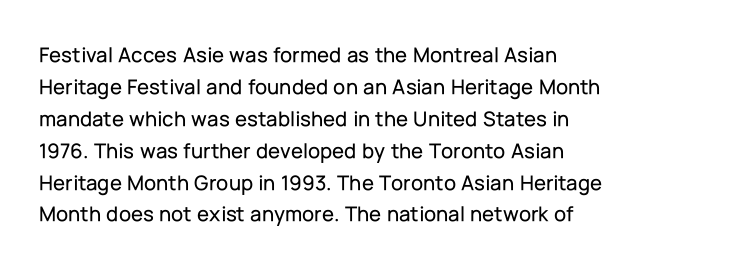
Q: Is the text italic (slanted)? A: No, it is upright.
Q: Is the text underlined? A: No.
Q: How is the paragraph aligned? A: Left-aligned.
Q: Is the spacing between letters normal or unusually wide? A: Normal.
Q: Is the spacing between lines tight, normal or loose? A: Normal.
